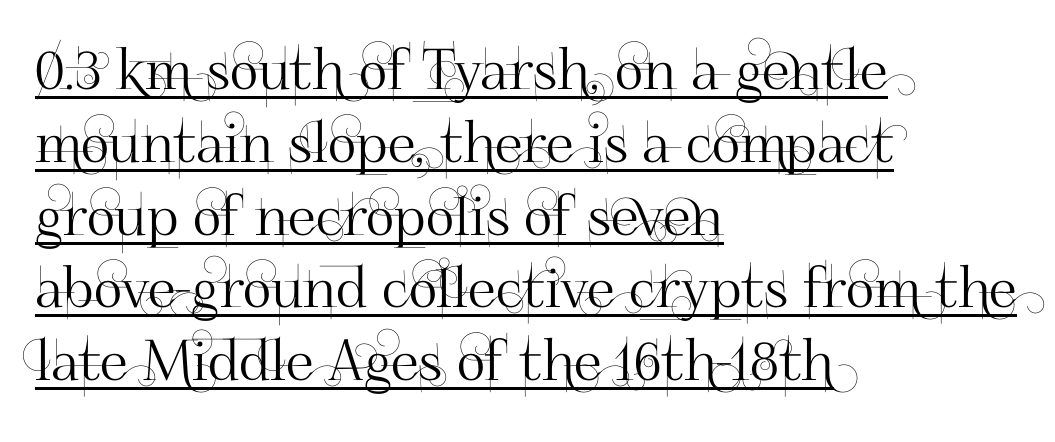
Left-aligned paragraph, ragged on the right. Notice how descenders clear the ascenders below comfortably — that's standard leading. Underlined type. Note the varied advance widths — an 'i' is clearly narrower than an 'm'. The horizontal fit of the characters is conventional and even. Rendered with straight, roman letterforms.
